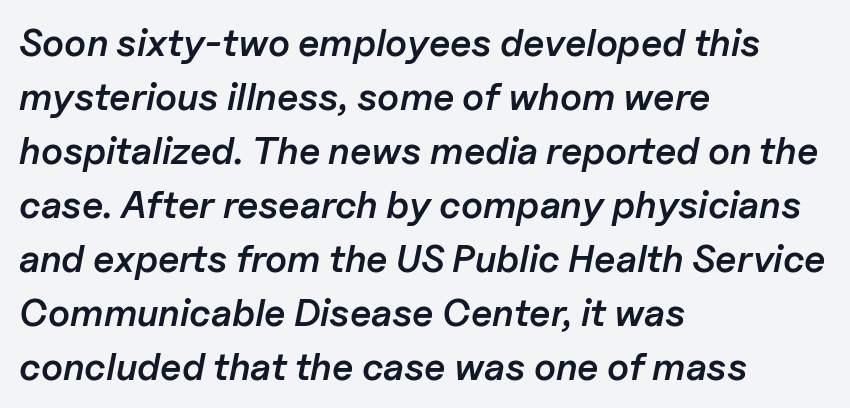
The image shows 38 px semibold type, italic (leaning right); set left-aligned, normal line spacing (1.42x), normal letter spacing, not underlined; low stroke contrast and a medium x-height.
